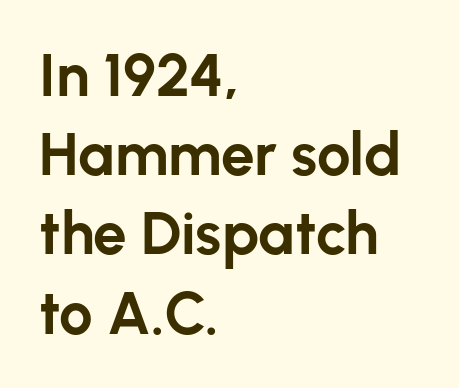
Is there any slant? The stems are plumb. Glyph-to-glyph distance matches everyday printed text. Here the designer chose a conventional face with non-uniform glyph widths. Regular leading.
